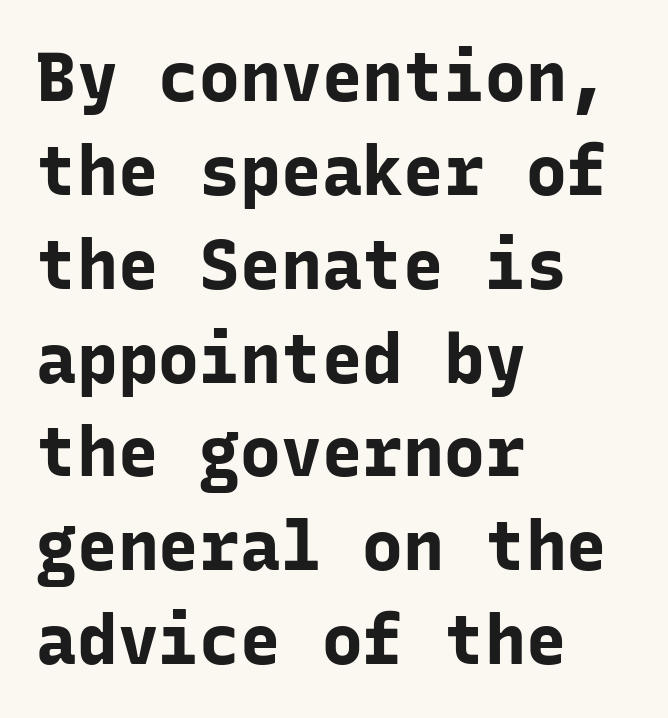
If you measured baseline to baseline, you'd find a middling distance. Each glyph is drawn with heavy, bold strokes. Glance below the letters and you will spot only blank space. Leftover space on each line is placed entirely after the last word. Spacing verdict: monospaced, one width for all characters. No italicization has been applied; the sample stays upright.
